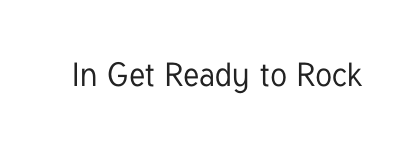
Q: Is the text italic (slanted)? A: No, it is upright.
Q: Is the typeface a serif or a sans-serif typeface? A: Sans-serif.
Q: Is the text underlined? A: No.
Q: Is the spacing between letters normal or unusually wide? A: Normal.
Q: Width (condensed, normal, or wide)? A: Condensed.
Q: Stroke contrast? A: Low.
Q: x-height? A: Medium.
Q: Monospaced? A: No.
